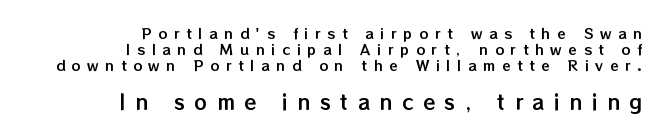
Posture: straight, roman, zero tilt. Look at the glyph heights: the lower group is clearly the bigger setting. Leading: reduced. Compared with a flush-left layout, this one pins lines to the opposite, right side.
